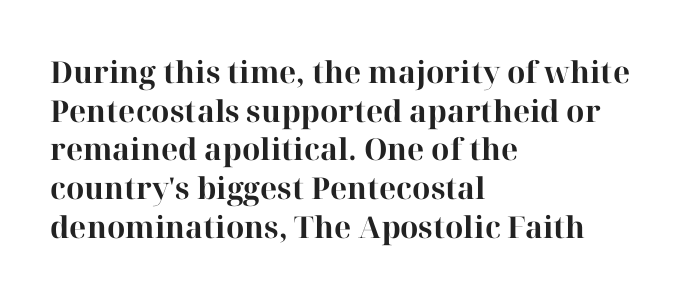
Q: Is the text bold? A: Yes.
Q: Is the text italic (slanted)? A: No, it is upright.
Q: Is the typeface a serif or a sans-serif typeface? A: Serif.
Q: Is the text underlined? A: No.
Q: How is the paragraph aligned? A: Left-aligned.
Q: Is the spacing between letters normal or unusually wide? A: Normal.
Q: Is the spacing between lines tight, normal or loose? A: Normal.
Q: Width (condensed, normal, or wide)? A: Normal.
Q: Stroke contrast? A: High.
Q: x-height? A: Medium.
Q: Monospaced? A: No.
